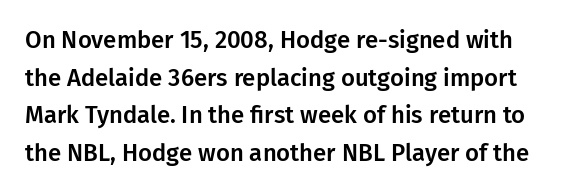
Notice how the stems are strictly vertical — no italics here. A bare baseline throughout the passage. Look at the tracking — it's just the regular setting, nothing added. The block of text has a typical density, with ordinary space between rows.
